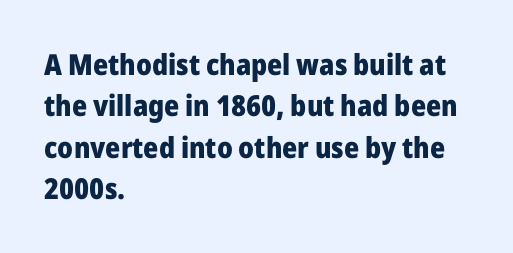
Examine the stroke ends and you'll find no serifs. The letters stand straight up with perfectly vertical stems. On the weight axis this lands at bold, roughly 700. Note the varied advance widths — an 'i' is clearly narrower than an 'm'. Typeset ragged right — the left edge is the straight one. Anything drawn beneath the words? Only blank space.
